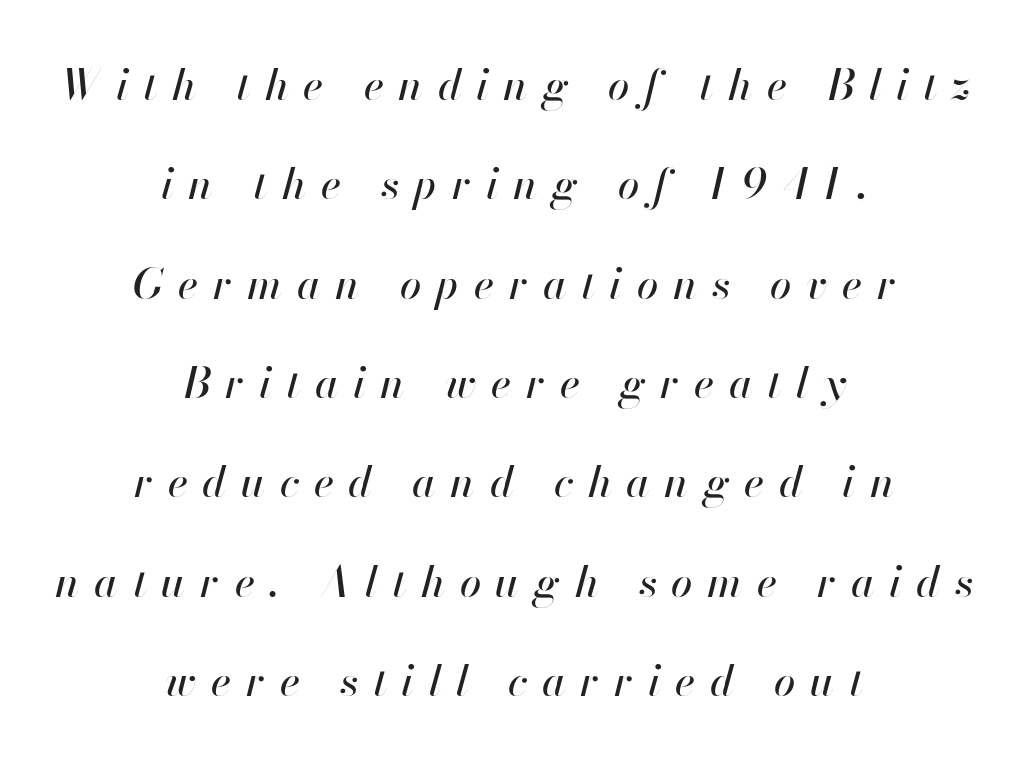
The letters are slanted; this is an italic face. Widely set lines give the paragraph a tall, airy silhouette. Short and long lines alike share a common midpoint. Looks like regular typesetting: each glyph gets only the width it needs. Is the letter spacing exaggerated? Yes — the characters are pushed far apart. Honestly, there is no underline to notice here at all.
